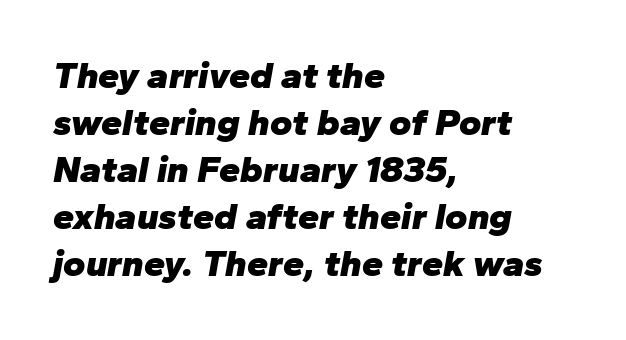
{"italic": "yes", "lean": "right", "slant_degrees": 10, "bold": "yes", "weight": "heavy", "width": "normal", "stroke_contrast": "low", "x_height": "medium", "monospaced": "no", "underline": "no", "align": "left", "line_spacing_ratio": 1.24, "letter_spacing": "normal", "letter_spacing_em": 0.0, "glyph_px": 38}
